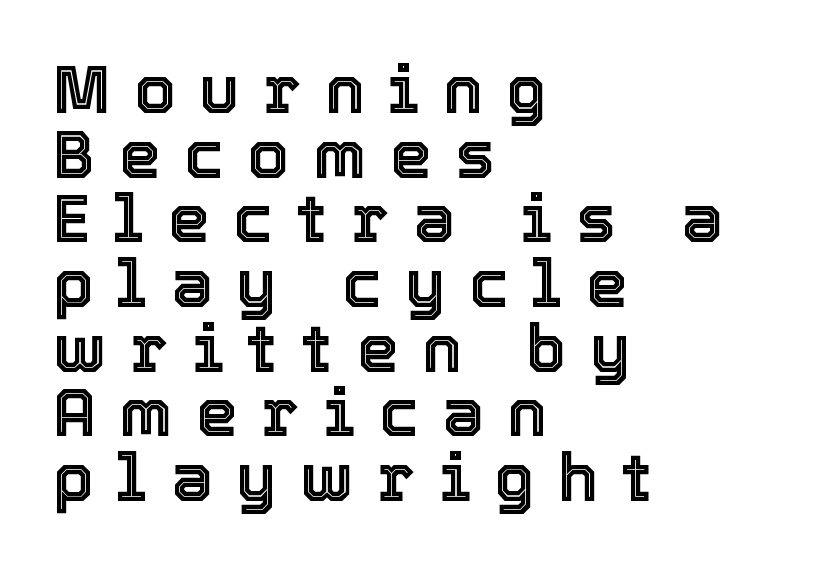
{"italic": "no", "width": "normal", "x_height": "medium", "monospaced": "no", "underline": "no", "align": "left", "line_spacing": "tight", "line_spacing_ratio": 0.98, "letter_spacing": "wide", "letter_spacing_em": 0.36, "glyph_px": 66}
